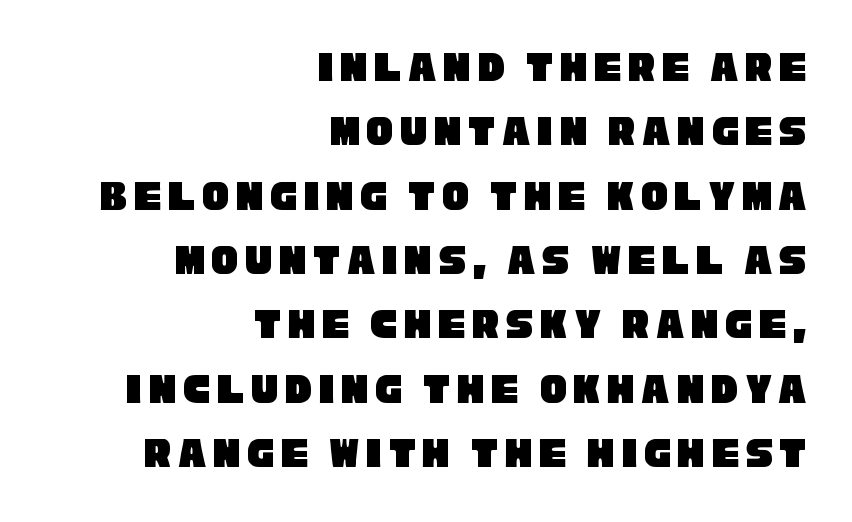
Q: Is the typeface a serif or a sans-serif typeface? A: Sans-serif.
Q: Is the text underlined? A: No.
Q: How is the paragraph aligned? A: Right-aligned.
Q: Is the spacing between lines tight, normal or loose? A: Normal.
Q: Width (condensed, normal, or wide)? A: Condensed.
Q: Stroke contrast? A: Low.
Q: x-height? A: Large.
Q: Monospaced? A: No.
